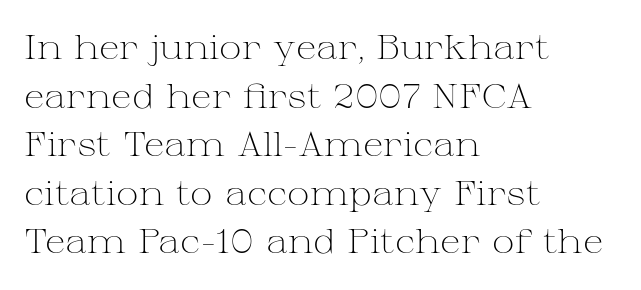
Q: Is the text bold? A: No.
Q: Is the text italic (slanted)? A: No, it is upright.
Q: Is the typeface a serif or a sans-serif typeface? A: Serif.
Q: Is the text underlined? A: No.
Q: How is the paragraph aligned? A: Left-aligned.
Q: Is the spacing between letters normal or unusually wide? A: Normal.
Q: Is the spacing between lines tight, normal or loose? A: Normal.
Q: Width (condensed, normal, or wide)? A: Wide.
Q: Stroke contrast? A: Medium.
Q: x-height? A: Medium.
Q: Monospaced? A: No.
